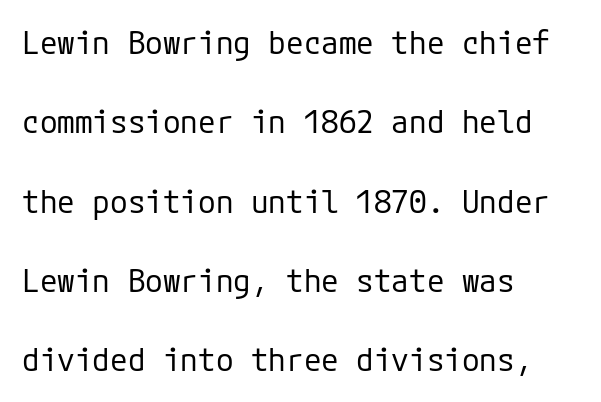
The image shows 32 px regular-weight sans-serif type, upright; set left-aligned, loose line spacing (2.48x), normal letter spacing, not underlined; low stroke contrast and a medium x-height.
